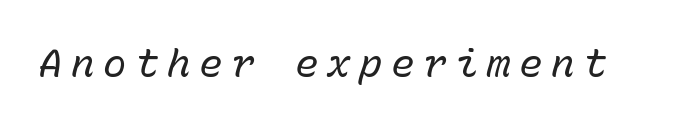
Q: Is the text bold? A: No.
Q: Is the text italic (slanted)? A: Yes, it leans right by about 15 degrees.
Q: Is the text underlined? A: No.
Q: Is the spacing between letters normal or unusually wide? A: Unusually wide.
Q: Width (condensed, normal, or wide)? A: Normal.
Q: Stroke contrast? A: Low.
Q: x-height? A: Medium.
Q: Monospaced? A: Yes.
